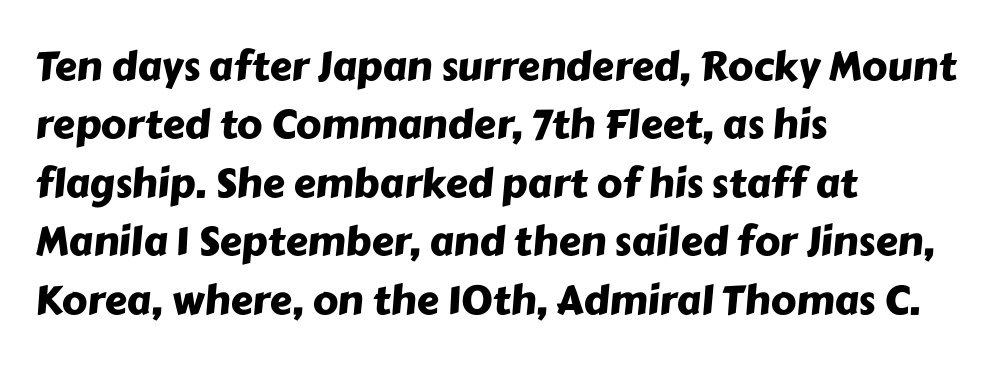
{"serif": "no", "width": "normal", "stroke_contrast": "low", "x_height": "medium", "monospaced": "no", "underline": "no", "align": "left", "line_spacing": "normal", "line_spacing_ratio": 1.46, "letter_spacing": "normal", "letter_spacing_em": 0.0, "glyph_px": 40}
